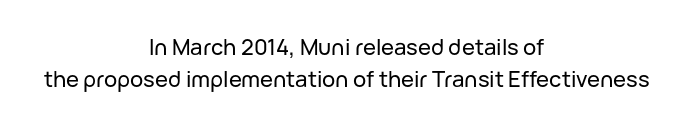
Q: Is the text italic (slanted)? A: No, it is upright.
Q: Is the text underlined? A: No.
Q: How is the paragraph aligned? A: Centered.
Q: Is the spacing between letters normal or unusually wide? A: Normal.
Q: Is the spacing between lines tight, normal or loose? A: Normal.
